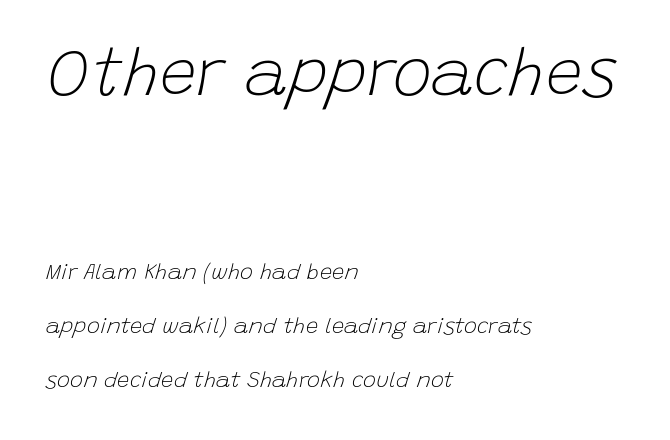
{"italic": "yes", "lean": "right", "slant_degrees": 15, "bold": "no", "weight": "light", "width": "normal", "stroke_contrast": "low", "x_height": "large", "monospaced": "no", "underline": "no", "align": "left", "line_spacing": "loose", "line_spacing_ratio": 2.47, "letter_spacing": "normal", "letter_spacing_em": 0.0, "larger_block": "first", "size_ratio": 3.0, "glyph_px": 66}
